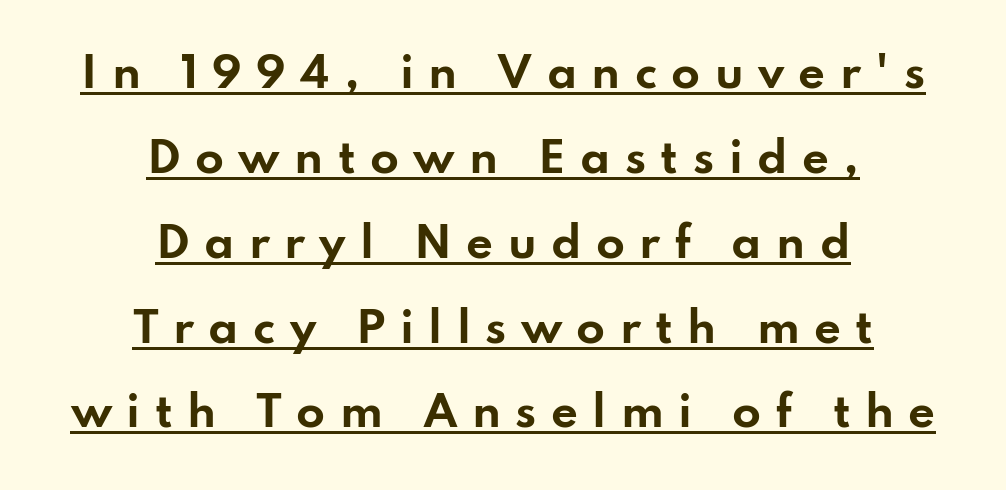
The image shows 42 px bold, wide sans-serif type, upright; set centered, loose line spacing (2.02x), unusually wide letter spacing (+0.34 em), underlined; low stroke contrast and a small x-height.
